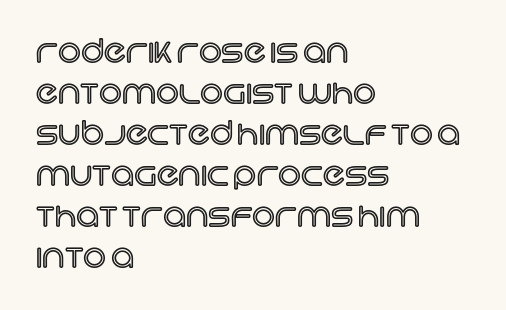
The image shows 32 px text type, upright; set left-aligned, normal line spacing (1.28x), normal letter spacing, not underlined; a large x-height.
